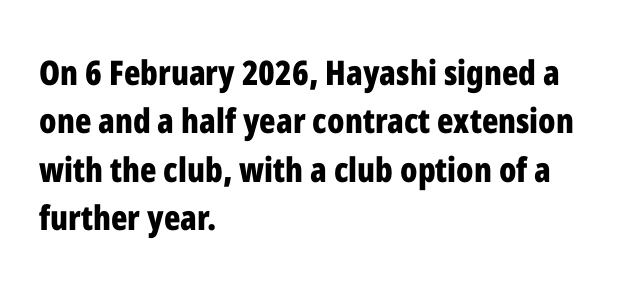
{"serif": "no", "italic": "no", "bold": "yes", "weight": "bold", "width": "condensed", "stroke_contrast": "low", "x_height": "medium", "monospaced": "no", "underline": "no", "align": "left", "line_spacing": "normal", "line_spacing_ratio": 1.42, "letter_spacing": "normal", "letter_spacing_em": 0.0, "glyph_px": 34}
